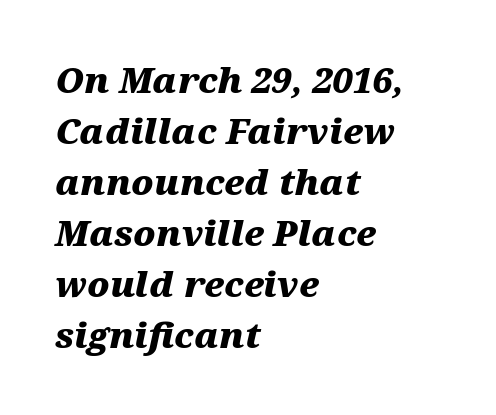
The image shows 35 px heavy, wide type, italic (leaning right); set left-aligned, normal line spacing (1.46x), normal letter spacing, not underlined; medium stroke contrast and a medium x-height.
